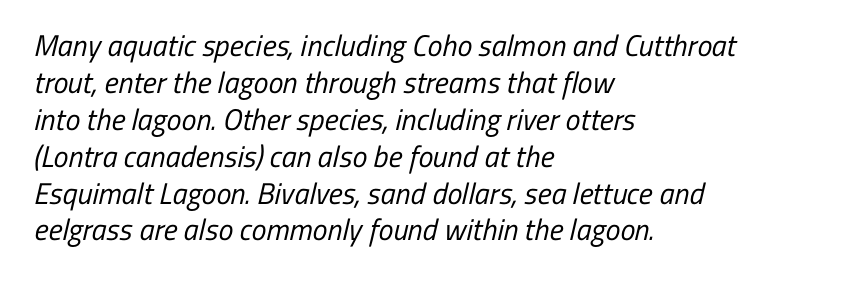
Q: Is the text bold? A: No.
Q: Is the typeface a serif or a sans-serif typeface? A: Sans-serif.
Q: Is the text underlined? A: No.
Q: How is the paragraph aligned? A: Left-aligned.
Q: Is the spacing between letters normal or unusually wide? A: Normal.
Q: Width (condensed, normal, or wide)? A: Condensed.
Q: Stroke contrast? A: Low.
Q: x-height? A: Medium.
Q: Monospaced? A: No.
